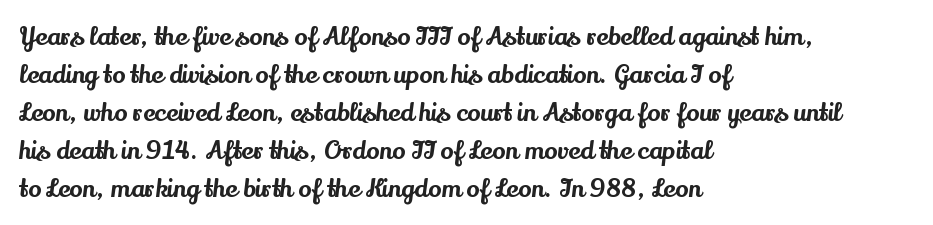
The image shows 25 px text type; set left-aligned, normal line spacing (1.52x), normal letter spacing, not underlined.
